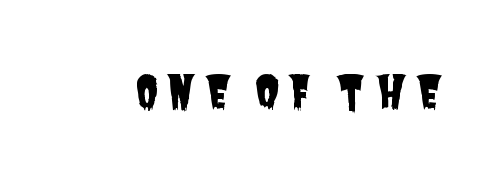
The image shows 44 px condensed sans-serif type; set not underlined; low stroke contrast and a large x-height.
